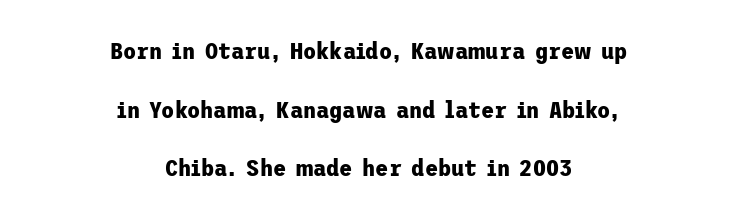
Q: Is the text bold? A: Yes.
Q: Is the text italic (slanted)? A: No, it is upright.
Q: Is the text underlined? A: No.
Q: How is the paragraph aligned? A: Centered.
Q: Is the spacing between letters normal or unusually wide? A: Normal.
Q: Is the spacing between lines tight, normal or loose? A: Loose.
